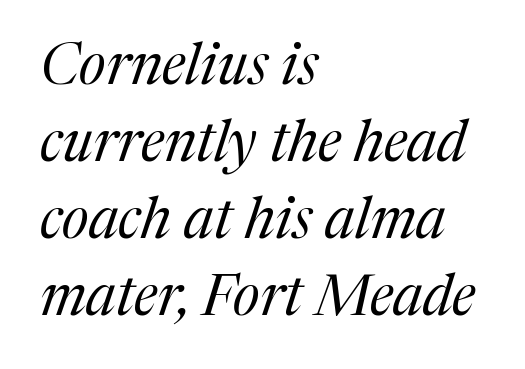
Is the type heavy? It reads as light-to-regular instead. Regular leading. The typography opts for an oblique posture over an upright one. These lines are rendered in a variable-pitch font. Typographically, this falls in the serif category.
